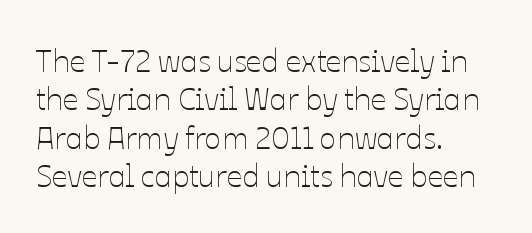
{"italic": "no", "bold": "no", "weight": "thin", "width": "normal", "stroke_contrast": "low", "x_height": "medium", "monospaced": "no", "underline": "no", "align": "left", "line_spacing_ratio": 1.24, "letter_spacing": "normal", "letter_spacing_em": 0.0, "glyph_px": 31}
